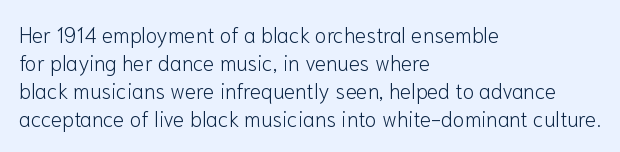
{"italic": "no", "bold": "no", "underline": "no", "align": "left", "line_spacing": "normal", "line_spacing_ratio": 1.34, "letter_spacing": "normal", "letter_spacing_em": 0.0, "glyph_px": 21}
